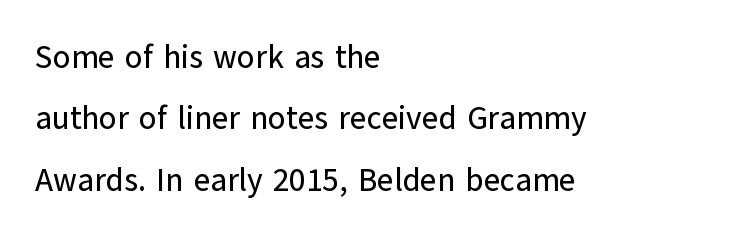
Q: Is the text italic (slanted)? A: No, it is upright.
Q: Is the typeface a serif or a sans-serif typeface? A: Sans-serif.
Q: Is the text underlined? A: No.
Q: How is the paragraph aligned? A: Left-aligned.
Q: Is the spacing between letters normal or unusually wide? A: Normal.
Q: Is the spacing between lines tight, normal or loose? A: Loose.
Q: Width (condensed, normal, or wide)? A: Normal.
Q: Stroke contrast? A: Low.
Q: x-height? A: Medium.
Q: Monospaced? A: No.
